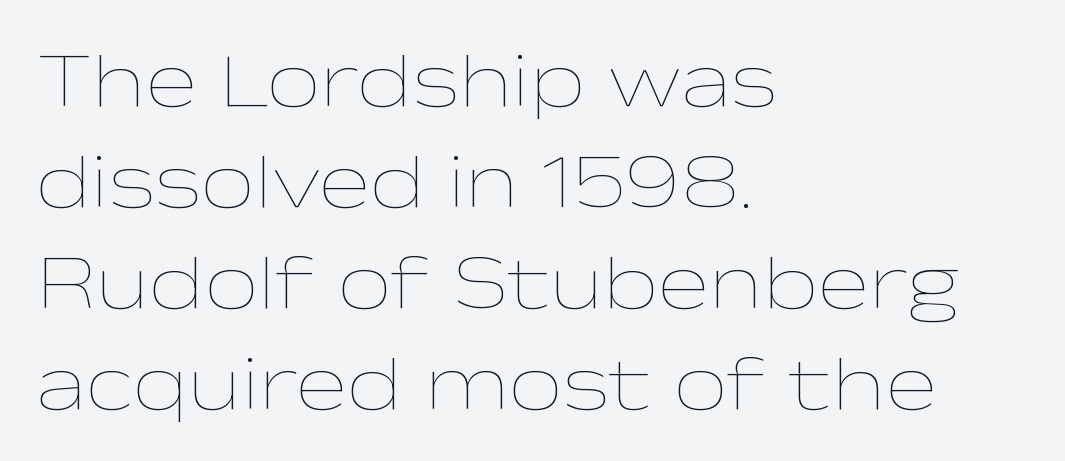
The image shows 77 px thin, wide type, upright; set left-aligned, normal line spacing (1.31x), normal letter spacing, not underlined; low stroke contrast and a medium x-height.
